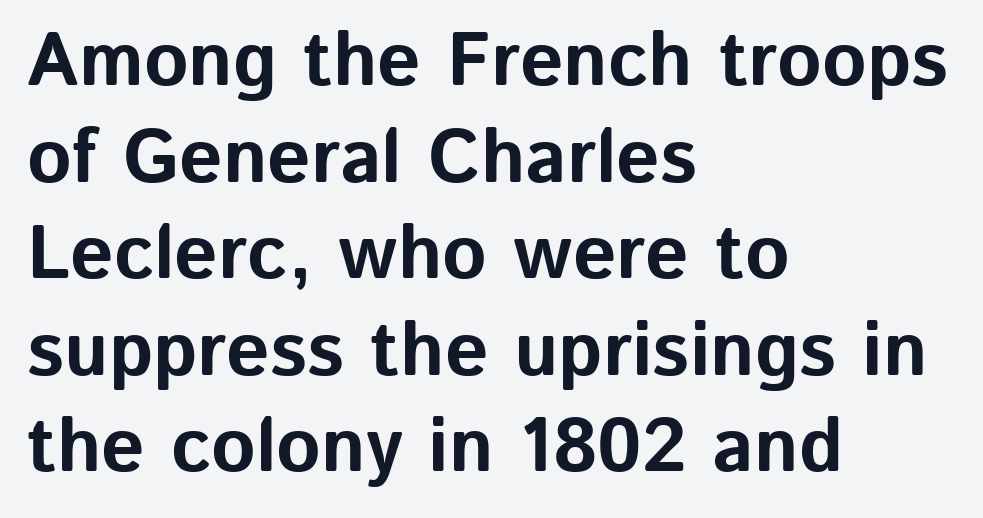
The type is set solid horizontally, with unmodified tracking. The typeface chosen for these lines omits serifs. Compared with an ordinary text face, these strokes are far heavier — a full bold. What's the leading like? Ordinary, nothing unusual.
